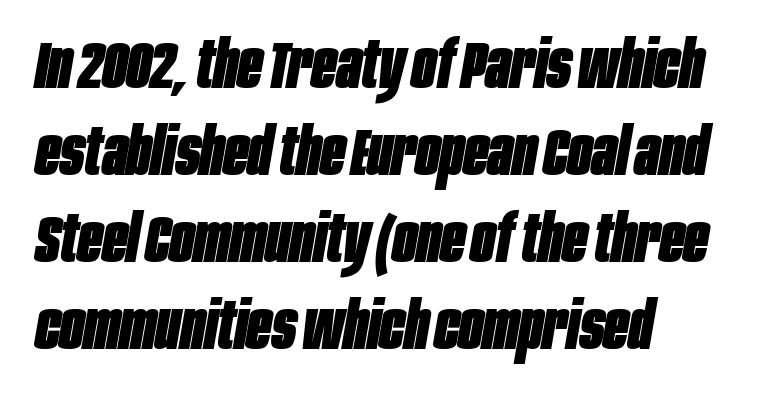
Q: Is the text bold? A: Yes.
Q: Is the text italic (slanted)? A: Yes, it leans right by about 10 degrees.
Q: Is the text underlined? A: No.
Q: How is the paragraph aligned? A: Left-aligned.
Q: Is the spacing between letters normal or unusually wide? A: Normal.
Q: Is the spacing between lines tight, normal or loose? A: Normal.
Q: Width (condensed, normal, or wide)? A: Condensed.
Q: Stroke contrast? A: Low.
Q: x-height? A: Large.
Q: Monospaced? A: No.
